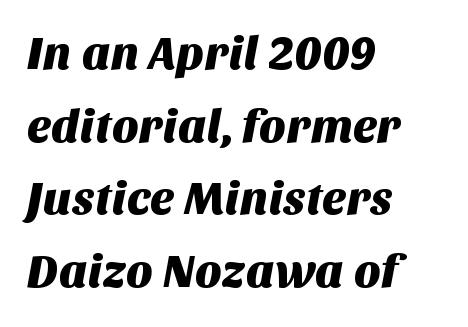
Q: Is the typeface a serif or a sans-serif typeface? A: Sans-serif.
Q: Is the text underlined? A: No.
Q: How is the paragraph aligned? A: Left-aligned.
Q: Is the spacing between letters normal or unusually wide? A: Normal.
Q: Is the spacing between lines tight, normal or loose? A: Normal.
Q: Width (condensed, normal, or wide)? A: Normal.
Q: Stroke contrast? A: Medium.
Q: x-height? A: Large.
Q: Monospaced? A: No.
